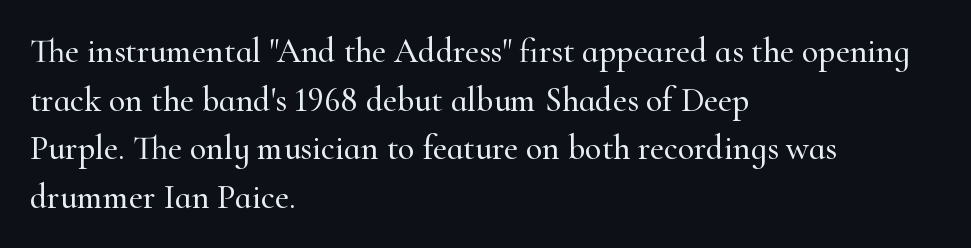
The image shows 34 px serif type, upright; set left-aligned, normal line spacing (1.43x), normal letter spacing, not underlined; high stroke contrast and a small x-height.
